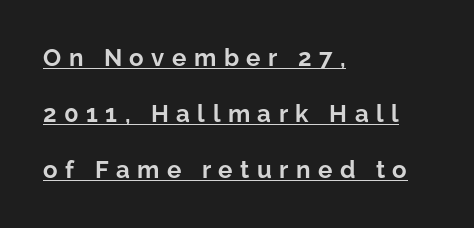
{"italic": "no", "bold": "yes", "underline": "yes", "align": "left", "line_spacing": "loose", "line_spacing_ratio": 2.34, "letter_spacing": "wide", "letter_spacing_em": 0.31, "glyph_px": 24}
